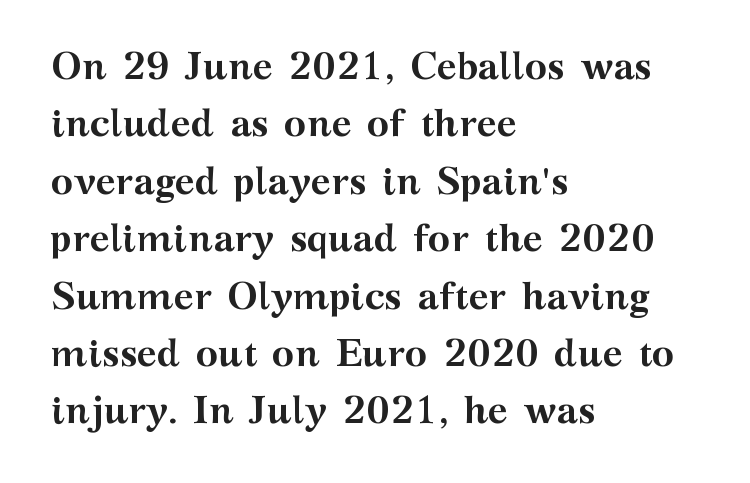
The passage shown is emphatically bold. Only glyphs here, with clear space below each row. The passage shown is typed in a proportional face where columns would drift. A student would call this left alignment; a typographer would say flush left, rag right. Line spacing here is normal. A typesetter would mark this as roman, not italic.
